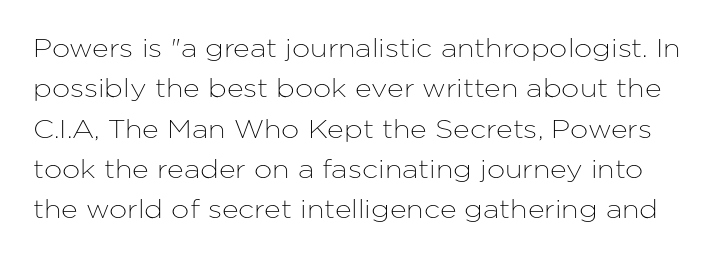
Letters rest on an invisible, unmarked baseline. Rows of type keep a routine distance in the vertical direction. A roman cut, with each character standing at attention. Standard letterfit; no display-style spreading of the glyphs.
